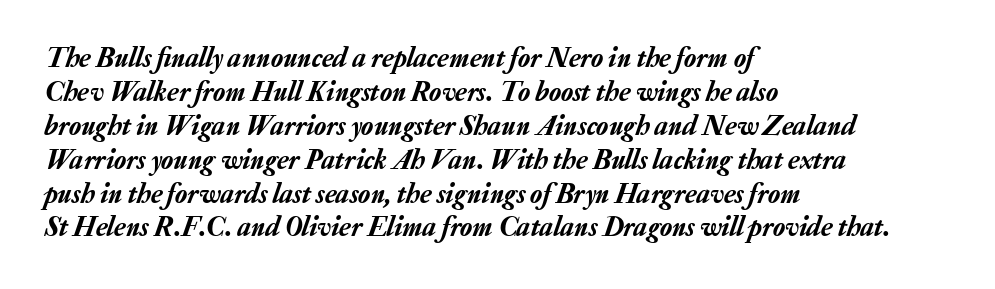
The line texture is even and compact thanks to regular tracking. Compared with a centered layout, this one pins lines to the left instead. The rendering uses natural spacing where letterforms have individual widths. A bare baseline throughout the passage. If you drew a line through each stem, it would be angled.
